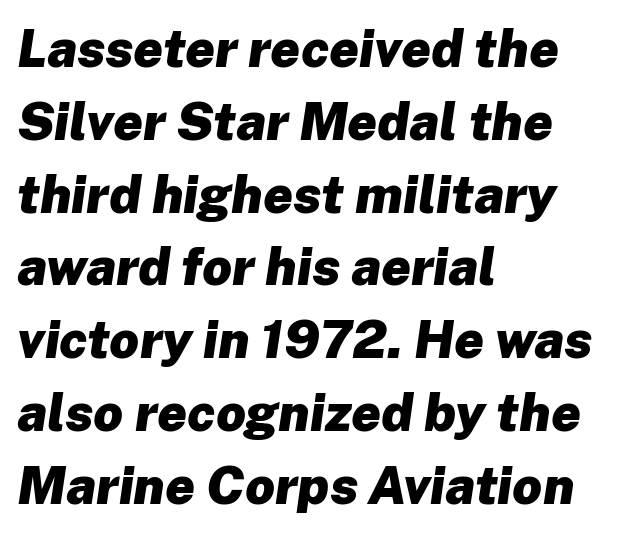
There's an unmistakable incline to the writing here. Tracking here is standard; glyphs follow each other at the usual distance. The strokes are fattened all the way to bold. A normal amount of white space separates one row of letters from the next.
